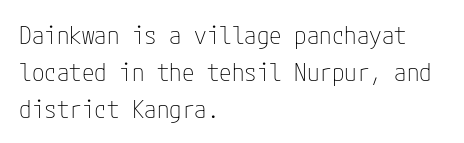
The image shows 25 px text type, upright; set left-aligned, normal line spacing (1.48x), normal letter spacing, not underlined.
